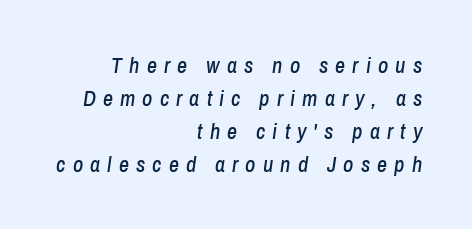
Normally led — the rows are evenly, conventionally spaced. The typography opts for an oblique posture over an upright one. Spacing between characters has been opened up far beyond the box default. Each row of text sits above clean, open space.
